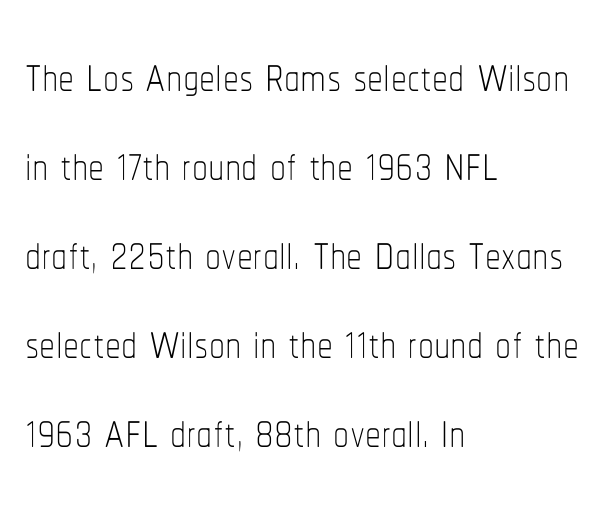
The ragged edge is on the right, which tells us the setting is flush left. The block of text has a typical density, with ordinary space between rows. The rendering keeps characters at their native spacing. Posture: upright roman. The passage shown is not underscored anywhere.
